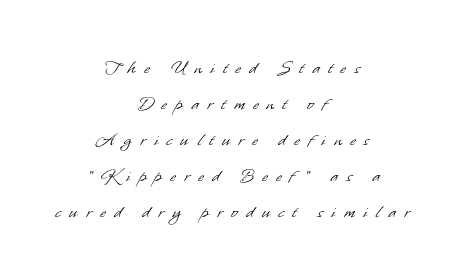
{"bold": "no", "underline": "no", "align": "center", "line_spacing_ratio": 1.8, "letter_spacing": "wide", "letter_spacing_em": 0.43, "glyph_px": 20}
